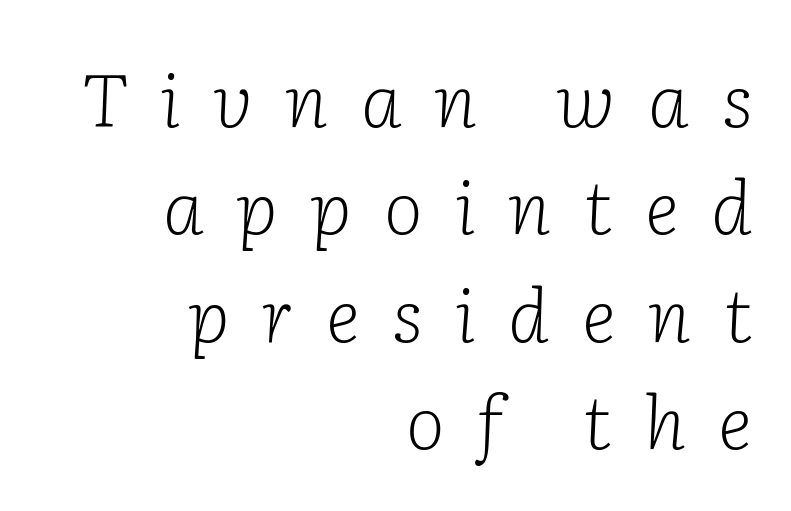
{"serif": "yes", "italic": "yes", "lean": "right", "slant_degrees": 2, "bold": "no", "weight": "light", "width": "normal", "stroke_contrast": "low", "x_height": "medium", "monospaced": "no", "underline": "no", "align": "right", "line_spacing": "normal", "line_spacing_ratio": 1.45, "letter_spacing": "wide", "letter_spacing_em": 0.44, "glyph_px": 74}
